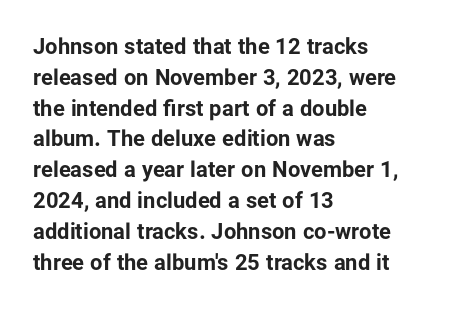
The image shows 22 px bold type, upright; set left-aligned, normal line spacing (1.4x), normal letter spacing, not underlined.
